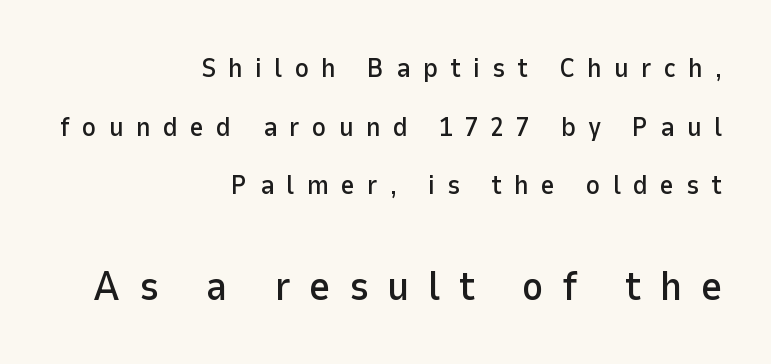
Q: Is the text italic (slanted)? A: No, it is upright.
Q: Is the typeface a serif or a sans-serif typeface? A: Sans-serif.
Q: Is the text underlined? A: No.
Q: How is the paragraph aligned? A: Right-aligned.
Q: Is the spacing between letters normal or unusually wide? A: Unusually wide.
Q: Is the spacing between lines tight, normal or loose? A: Loose.
Q: Which block of text is set in a larger size, the first (top) or the second (bottom)? A: The second (bottom) one.
Q: Width (condensed, normal, or wide)? A: Normal.
Q: Stroke contrast? A: Low.
Q: x-height? A: Medium.
Q: Monospaced? A: No.
